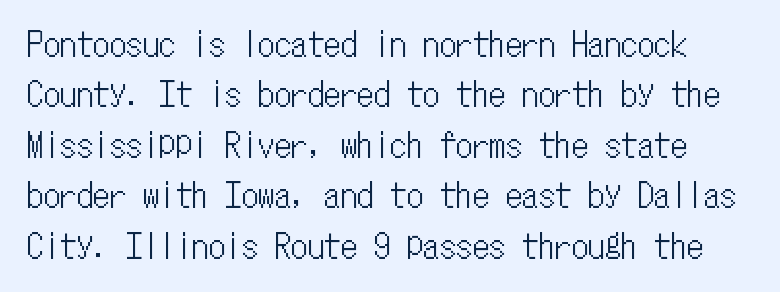
Every character here occupies the same horizontal width, giving the sample a typewriter-like rhythm. Characters follow at the spacing the type designer built in. Rows of type keep a routine distance in the vertical direction. Any mark beneath the type? The region is blank.
